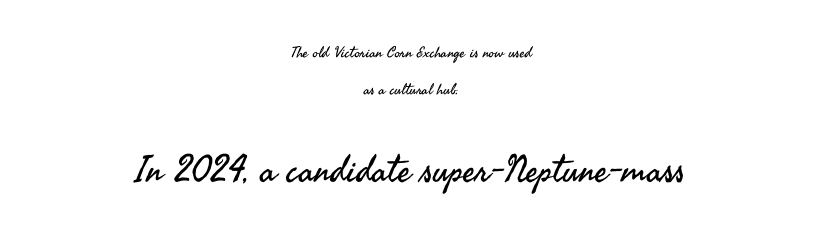
These two chunks differ in scale, with the bottom chunk taking the larger measure. Type style note: lacks serifs. The leading is generous, giving the passage an open texture.
